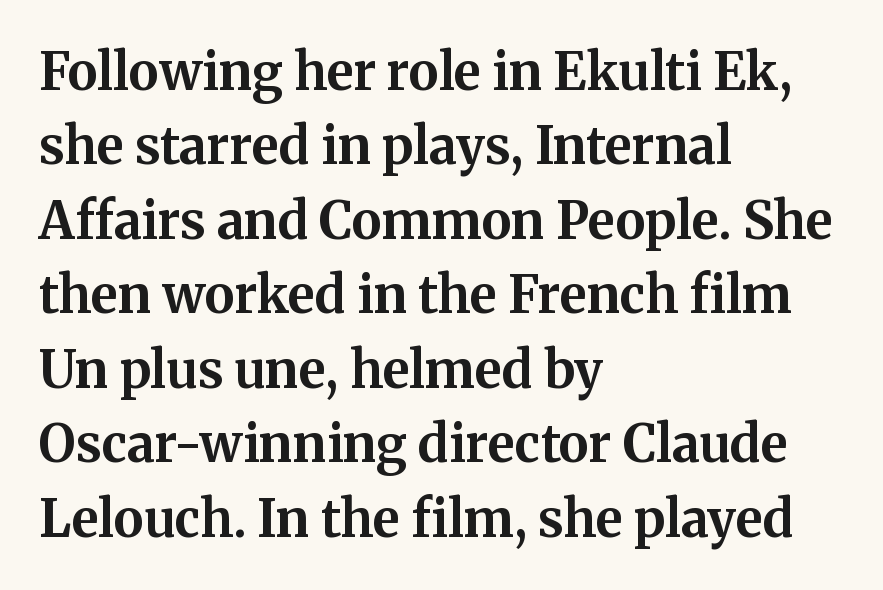
The image shows 51 px bold serif type, upright; set left-aligned, normal line spacing (1.46x), normal letter spacing, not underlined; medium stroke contrast and a medium x-height.
